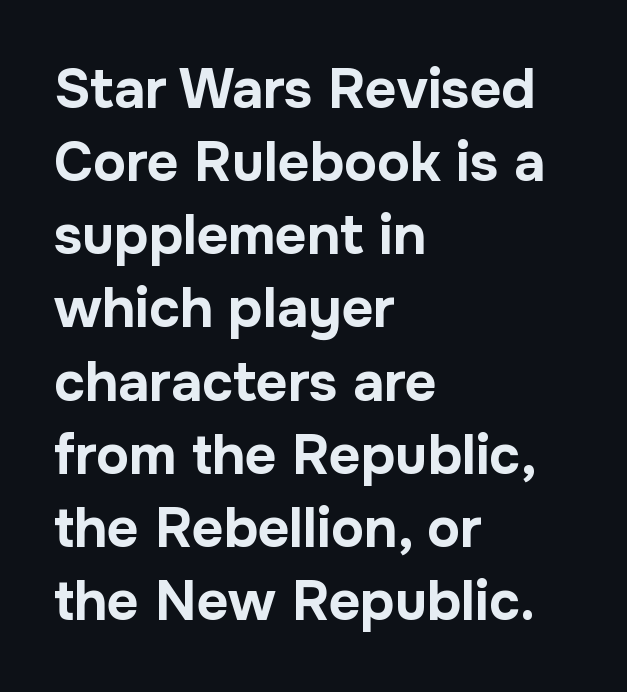
The image shows 55 px bold sans-serif type, upright; set left-aligned, normal line spacing (1.33x), normal letter spacing, not underlined; low stroke contrast and a medium x-height.
